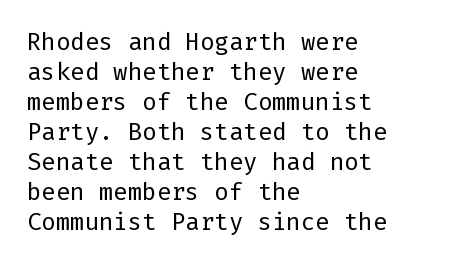
Honestly, there is no underline to notice here at all. The font's upright variant was chosen for this text. Horizontally, the lines are justified to the leading edge only. Bold? No — there's no thickening of the strokes.
